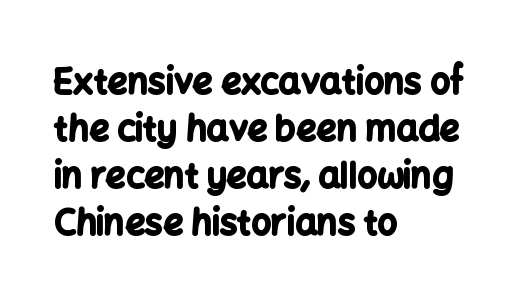
The image shows 35 px bold sans-serif type, upright; set left-aligned, normal line spacing (1.34x), normal letter spacing, not underlined; low stroke contrast and a medium x-height.
